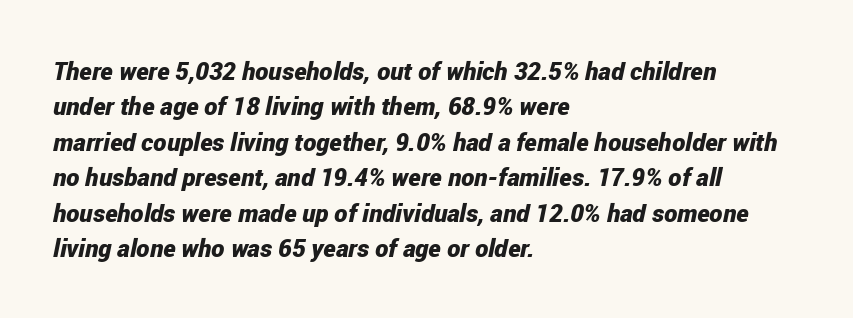
Q: Is the text bold? A: Yes.
Q: Is the text italic (slanted)? A: Yes, it leans right by about 12 degrees.
Q: Is the text underlined? A: No.
Q: How is the paragraph aligned? A: Left-aligned.
Q: Is the spacing between letters normal or unusually wide? A: Normal.
Q: Is the spacing between lines tight, normal or loose? A: Normal.
